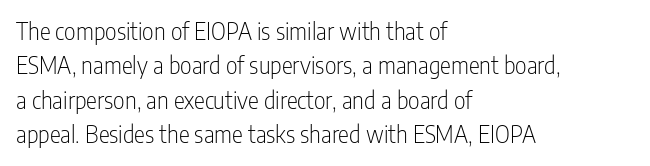
Q: Is the text bold? A: No.
Q: Is the text italic (slanted)? A: No, it is upright.
Q: Is the text underlined? A: No.
Q: How is the paragraph aligned? A: Left-aligned.
Q: Is the spacing between letters normal or unusually wide? A: Normal.
Q: Is the spacing between lines tight, normal or loose? A: Normal.
